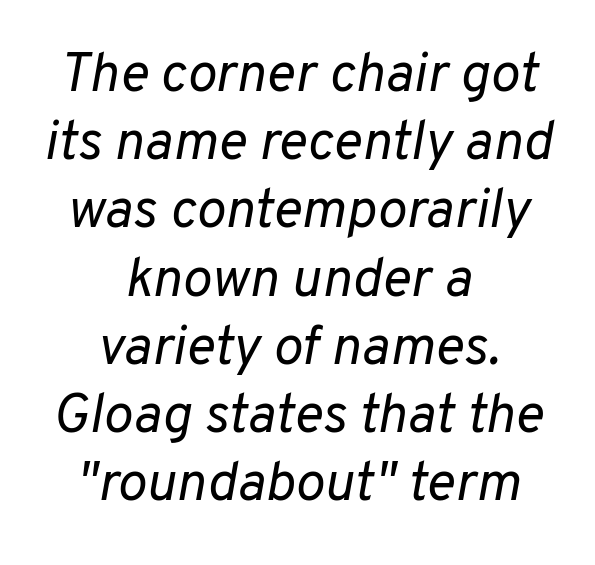
Q: Is the text bold? A: No.
Q: Is the text italic (slanted)? A: Yes, it leans right by about 10 degrees.
Q: Is the text underlined? A: No.
Q: How is the paragraph aligned? A: Centered.
Q: Is the spacing between letters normal or unusually wide? A: Normal.
Q: Width (condensed, normal, or wide)? A: Normal.
Q: Stroke contrast? A: Low.
Q: x-height? A: Medium.
Q: Monospaced? A: No.
